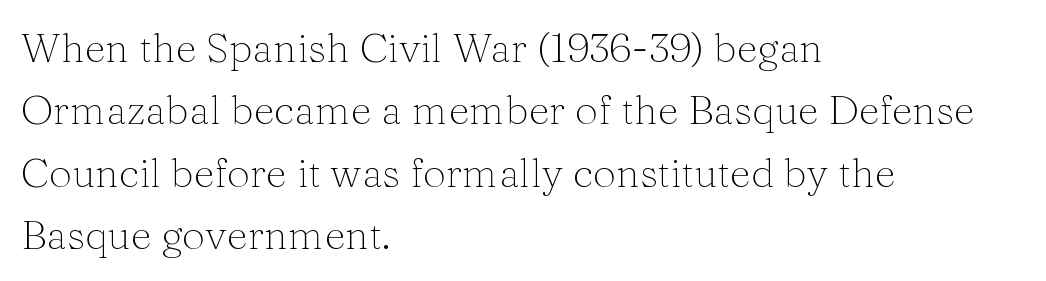
Q: Is the text bold? A: No.
Q: Is the text italic (slanted)? A: No, it is upright.
Q: Is the typeface a serif or a sans-serif typeface? A: Serif.
Q: Is the text underlined? A: No.
Q: How is the paragraph aligned? A: Left-aligned.
Q: Is the spacing between letters normal or unusually wide? A: Normal.
Q: Is the spacing between lines tight, normal or loose? A: Normal.
Q: Width (condensed, normal, or wide)? A: Normal.
Q: Stroke contrast? A: Medium.
Q: x-height? A: Medium.
Q: Monospaced? A: No.
